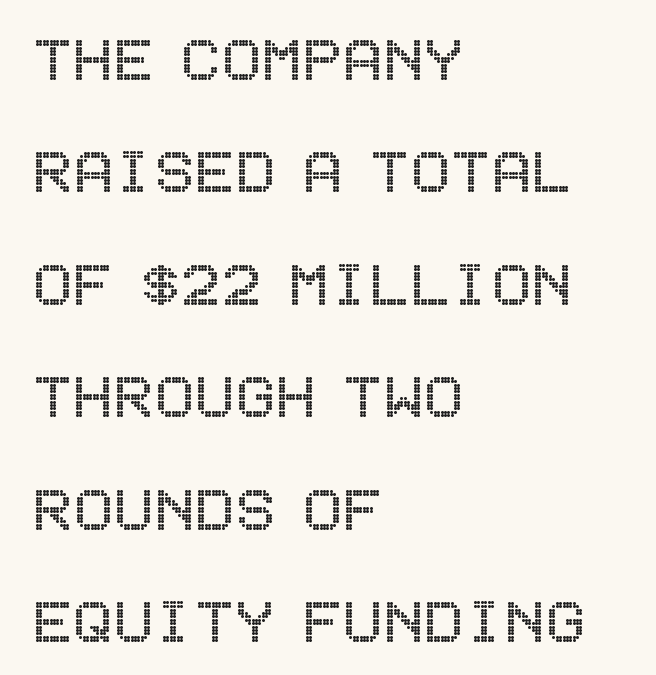
{"italic": "no", "width": "condensed", "x_height": "large", "underline": "no", "align": "left", "line_spacing": "normal", "line_spacing_ratio": 1.5, "letter_spacing": "normal", "letter_spacing_em": 0.0, "glyph_px": 75}
